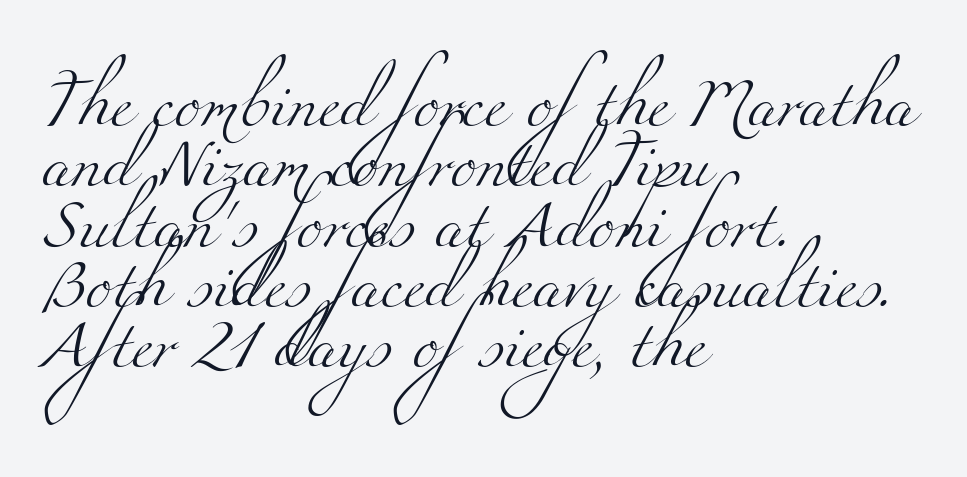
{"bold": "no", "weight": "light", "width": "wide", "stroke_contrast": "medium", "x_height": "small", "monospaced": "no", "underline": "no", "align": "left", "line_spacing_ratio": 1.23, "letter_spacing": "normal", "letter_spacing_em": 0.0, "glyph_px": 49}
